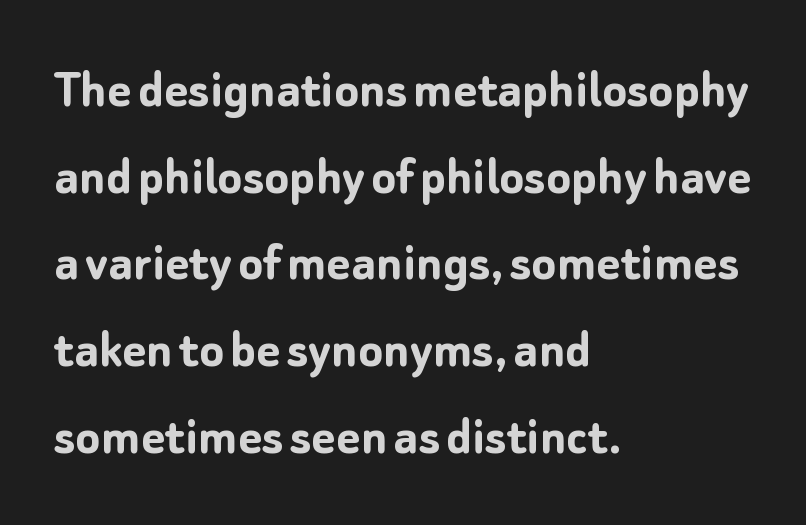
The image shows 57 px semibold sans-serif type, upright; set left-aligned, normal line spacing (1.52x), normal letter spacing, not underlined; low stroke contrast and a medium x-height.
